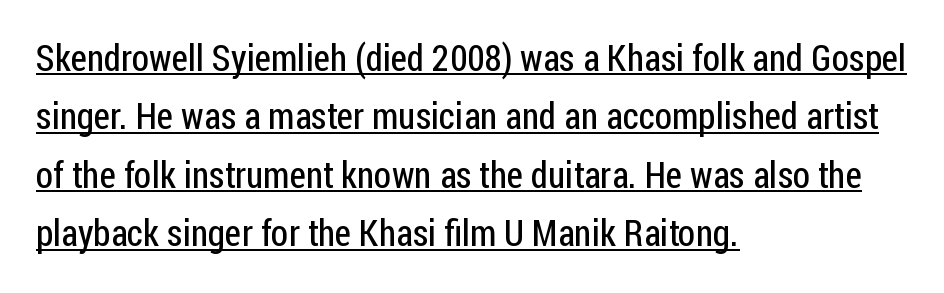
The image shows 37 px regular-weight, condensed sans-serif type, upright; set left-aligned, normal line spacing (1.58x), normal letter spacing, underlined; low stroke contrast and a medium x-height.
